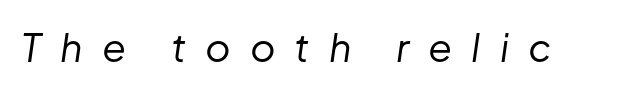
The passage shown is not bold in any degree. Each word looks stretched out because of the extra space between its letters. The area under the type is left untouched. Note the varied advance widths — an 'i' is clearly narrower than an 'm'. The whole block is typeset with a tilt.
